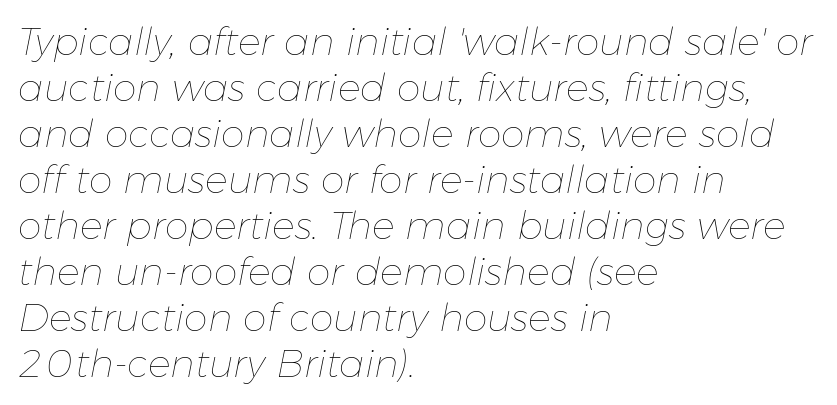
{"italic": "yes", "lean": "right", "slant_degrees": 11, "bold": "no", "weight": "thin", "width": "normal", "stroke_contrast": "low", "x_height": "medium", "monospaced": "no", "underline": "no", "align": "left", "line_spacing_ratio": 1.21, "letter_spacing": "normal", "letter_spacing_em": 0.0, "glyph_px": 38}
